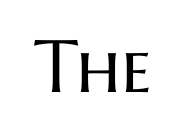
Q: Is the text bold? A: No.
Q: Is the text italic (slanted)? A: No, it is upright.
Q: Is the typeface a serif or a sans-serif typeface? A: Sans-serif.
Q: Is the text underlined? A: No.
Q: Is the spacing between letters normal or unusually wide? A: Normal.
Q: Width (condensed, normal, or wide)? A: Normal.
Q: Stroke contrast? A: Medium.
Q: x-height? A: Medium.
Q: Monospaced? A: No.
